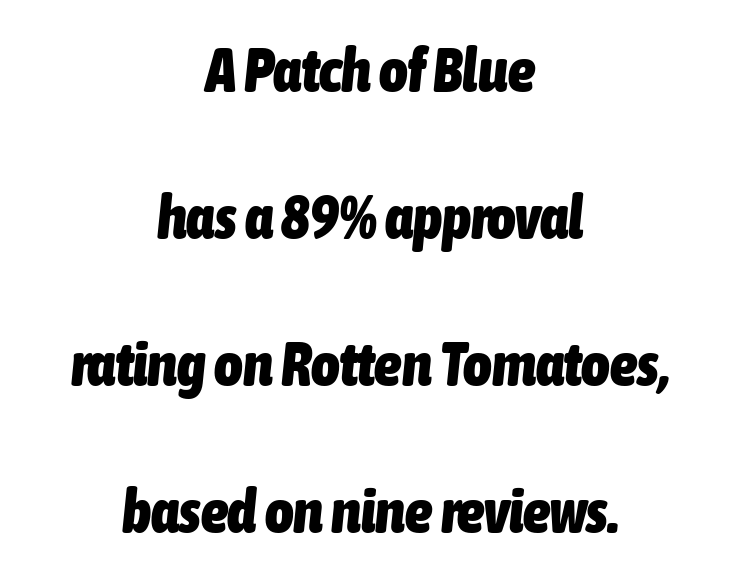
Q: Is the text bold? A: Yes.
Q: Is the text italic (slanted)? A: Yes, it leans right by about 6 degrees.
Q: Is the text underlined? A: No.
Q: How is the paragraph aligned? A: Centered.
Q: Is the spacing between letters normal or unusually wide? A: Normal.
Q: Is the spacing between lines tight, normal or loose? A: Loose.
Q: Width (condensed, normal, or wide)? A: Condensed.
Q: Stroke contrast? A: Low.
Q: x-height? A: Medium.
Q: Monospaced? A: No.
